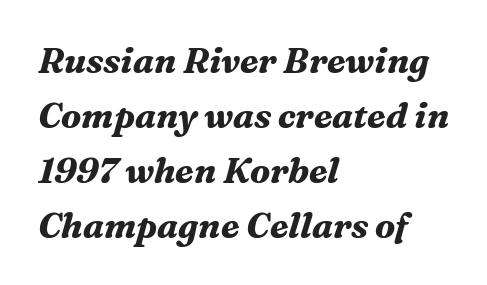
Q: Is the text bold? A: Yes.
Q: Is the text italic (slanted)? A: Yes, it leans right by about 16 degrees.
Q: Is the typeface a serif or a sans-serif typeface? A: Serif.
Q: Is the text underlined? A: No.
Q: How is the paragraph aligned? A: Left-aligned.
Q: Is the spacing between letters normal or unusually wide? A: Normal.
Q: Is the spacing between lines tight, normal or loose? A: Normal.
Q: Width (condensed, normal, or wide)? A: Normal.
Q: Stroke contrast? A: Medium.
Q: x-height? A: Medium.
Q: Monospaced? A: No.
